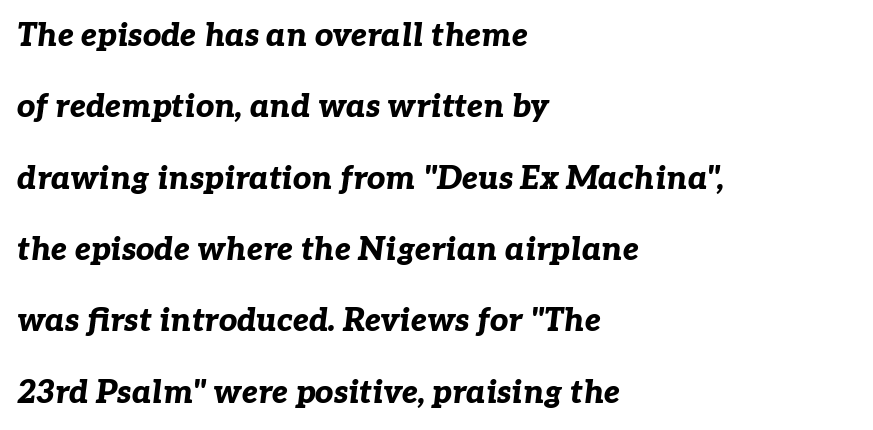
The image shows 32 px bold type, italic (leaning right); set left-aligned, loose line spacing (2.23x), normal letter spacing, not underlined; low stroke contrast and a medium x-height.
